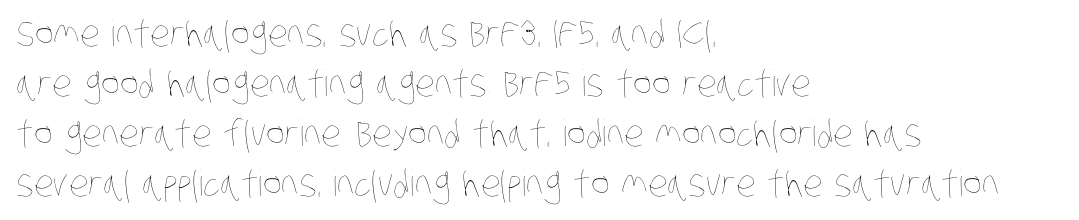
Q: Is the text bold? A: No.
Q: Is the text underlined? A: No.
Q: How is the paragraph aligned? A: Left-aligned.
Q: Is the spacing between letters normal or unusually wide? A: Normal.
Q: Is the spacing between lines tight, normal or loose? A: Normal.
Q: Width (condensed, normal, or wide)? A: Condensed.
Q: Stroke contrast? A: Low.
Q: x-height? A: Large.
Q: Monospaced? A: No.
